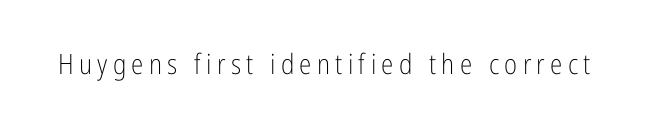
{"serif": "no", "italic": "no", "bold": "no", "weight": "light", "width": "condensed", "stroke_contrast": "low", "x_height": "medium", "monospaced": "no", "underline": "no", "glyph_px": 28}
